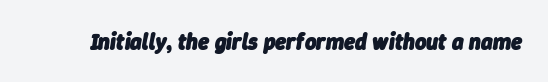
Is the type slanted? Yes — the strokes lean at a clear angle. The string is rendered with underlining switched off. Strokes here are thick enough to call this a true bold. This rendering leaves character spacing at its baseline value.
